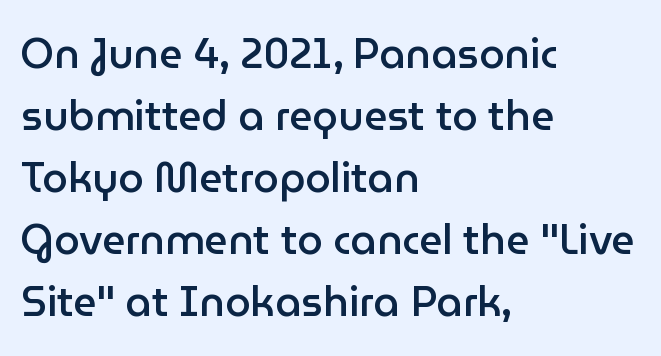
This rendering leaves character spacing at its baseline value. Note: no serifs on the glyphs. A normal amount of white space separates one row of letters from the next. Bare-footed words on every line.
